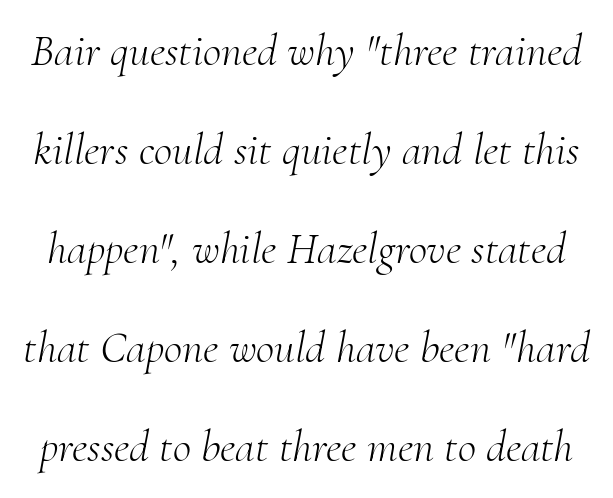
Beneath every word, the page is bare. Summary of weight: not heavy and not bold. Notice the wide empty band between every row — that's loose leading. Italic: yes, the glyphs are oblique. This sample uses plain, unmodified letter spacing. Little horizontal feet cap the strokes, marking this as serif type.
